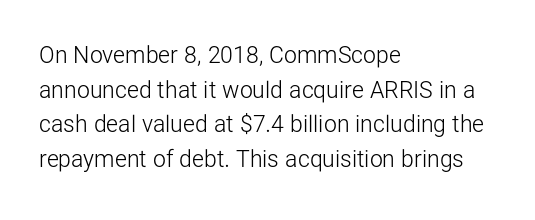
Vertical strokes here are truly vertical. Is the block centered? No — it sits flush against the left margin. Standard letterfit; no display-style spreading of the glyphs. This is not heavy type; no bold has been used.
